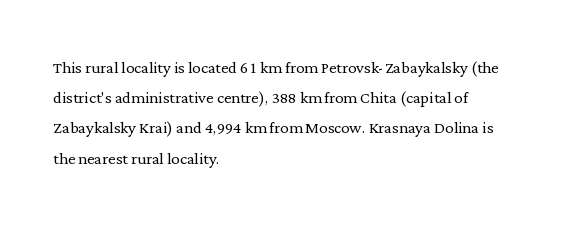
Q: Is the text bold? A: No.
Q: Is the text italic (slanted)? A: No, it is upright.
Q: Is the text underlined? A: No.
Q: How is the paragraph aligned? A: Left-aligned.
Q: Is the spacing between letters normal or unusually wide? A: Normal.
Q: Is the spacing between lines tight, normal or loose? A: Normal.
